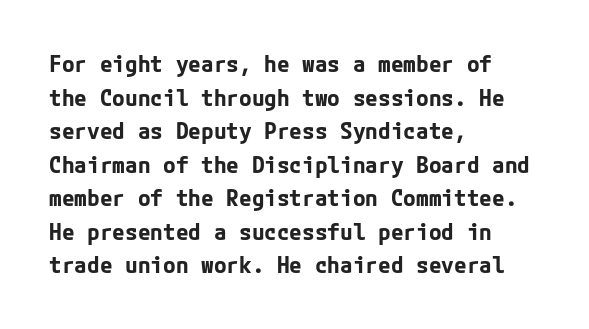
{"italic": "no", "bold": "yes", "underline": "no", "align": "left", "line_spacing": "normal", "line_spacing_ratio": 1.46, "letter_spacing": "normal", "letter_spacing_em": 0.0, "glyph_px": 23}
